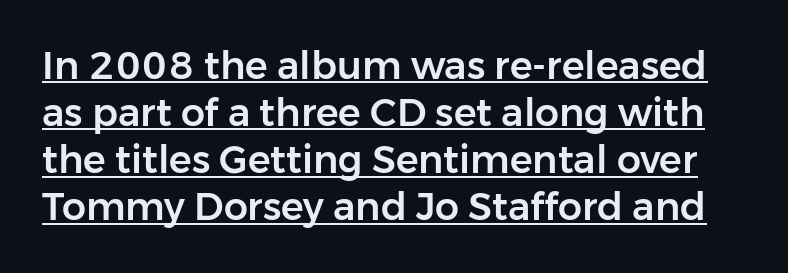
{"serif": "no", "italic": "no", "width": "normal", "stroke_contrast": "low", "x_height": "medium", "monospaced": "no", "underline": "yes", "line_spacing_ratio": 1.24, "letter_spacing": "normal", "letter_spacing_em": 0.0, "glyph_px": 38}
